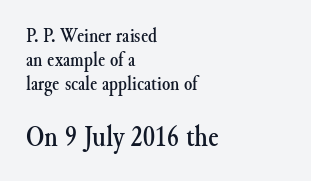
{"serif": "yes", "italic": "no", "width": "normal", "stroke_contrast": "medium", "x_height": "small", "monospaced": "no", "underline": "no", "align": "left", "line_spacing": "tight", "line_spacing_ratio": 1.14, "letter_spacing": "normal", "letter_spacing_em": 0.0, "larger_block": "second", "size_ratio": 1.48, "glyph_px": 31}
